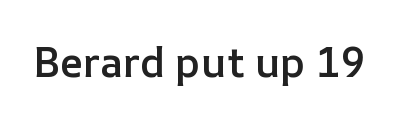
The image shows 41 px semibold type, upright; set normal letter spacing, not underlined; low stroke contrast and a medium x-height.
